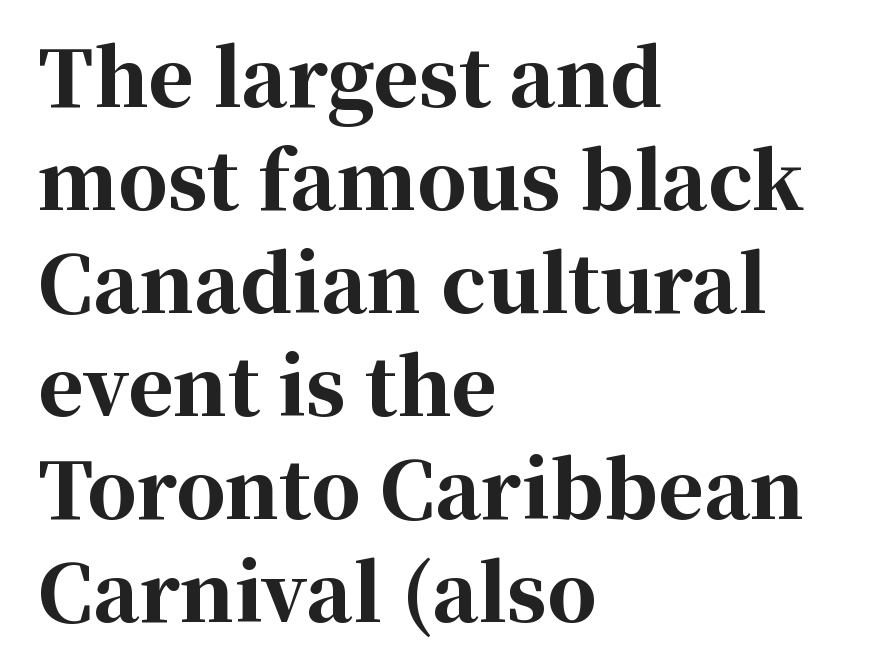
{"serif": "yes", "italic": "no", "bold": "yes", "weight": "bold", "width": "normal", "stroke_contrast": "high", "x_height": "medium", "monospaced": "no", "underline": "no", "align": "left", "line_spacing": "normal", "line_spacing_ratio": 1.32, "letter_spacing": "normal", "letter_spacing_em": 0.0, "glyph_px": 78}
